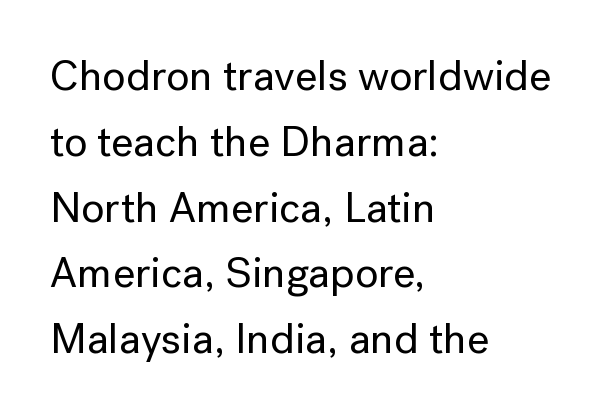
Q: Is the text italic (slanted)? A: No, it is upright.
Q: Is the typeface a serif or a sans-serif typeface? A: Sans-serif.
Q: Is the text underlined? A: No.
Q: How is the paragraph aligned? A: Left-aligned.
Q: Is the spacing between letters normal or unusually wide? A: Normal.
Q: Is the spacing between lines tight, normal or loose? A: Normal.
Q: Width (condensed, normal, or wide)? A: Normal.
Q: Stroke contrast? A: Low.
Q: x-height? A: Medium.
Q: Monospaced? A: No.
